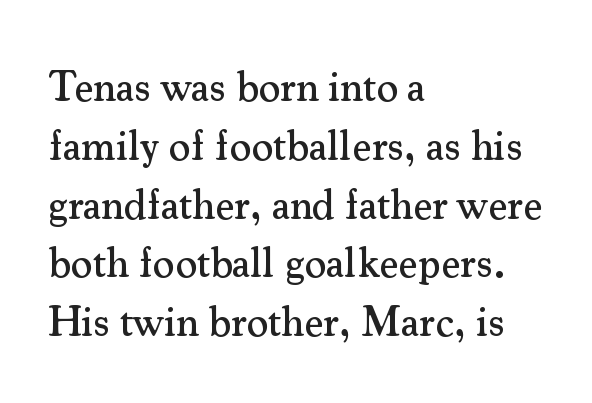
{"serif": "yes", "italic": "no", "width": "normal", "stroke_contrast": "medium", "x_height": "small", "monospaced": "no", "underline": "no", "align": "left", "line_spacing": "normal", "line_spacing_ratio": 1.4, "letter_spacing": "normal", "letter_spacing_em": 0.0, "glyph_px": 42}
